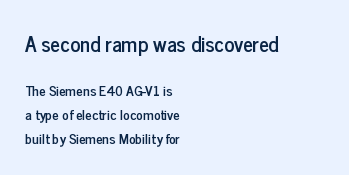
{"italic": "no", "underline": "no", "align": "left", "line_spacing_ratio": 1.71, "letter_spacing": "normal", "letter_spacing_em": 0.0, "larger_block": "first", "size_ratio": 1.5, "glyph_px": 21}
